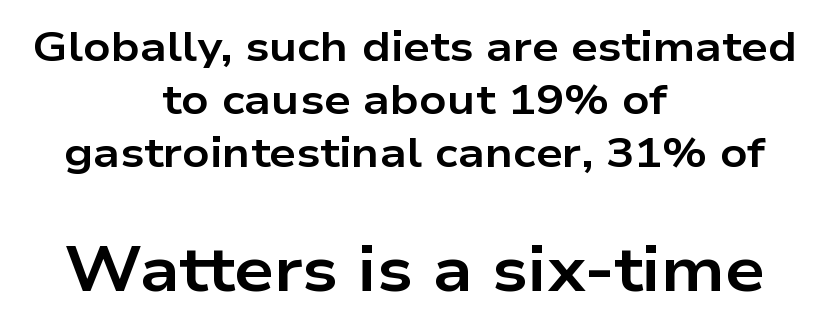
{"serif": "no", "italic": "no", "bold": "yes", "weight": "bold", "width": "wide", "stroke_contrast": "low", "x_height": "medium", "monospaced": "no", "underline": "no", "align": "center", "line_spacing": "normal", "line_spacing_ratio": 1.26, "letter_spacing": "normal", "letter_spacing_em": 0.0, "larger_block": "second", "size_ratio": 1.5, "glyph_px": 63}
